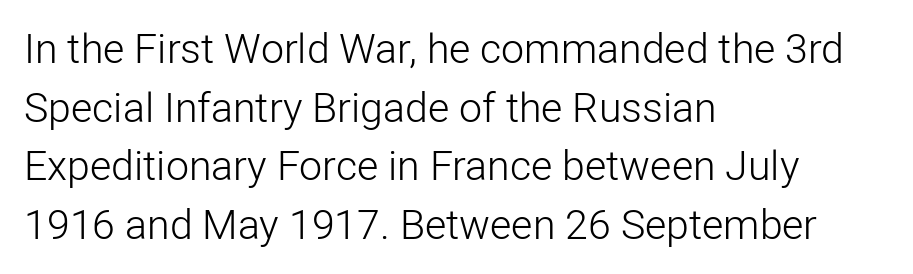
When letters stand straight like this, we call the style roman or upright. A quiet, ordinary-to-light weight characterises the typeface. The designer went with a sans here, leaving each stem footless. How are the letters spaced? Ordinarily, with no added tracking. What's the leading like? Ordinary, nothing unusual.
